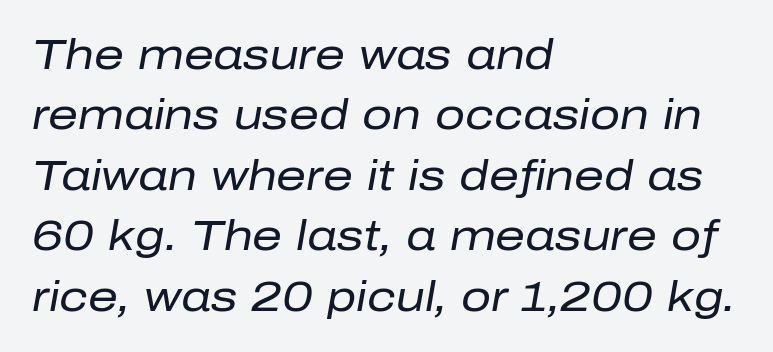
How are the letters spaced? Ordinarily, with no added tracking. Looking at the ascenders, they clearly lean. The cut favours lightness, reaching ordinary text weight at its darkest. This sample has the flowing, uneven cadence of proportional lettering. The lines sit at an ordinary, default distance from one another. Type without underlining.
